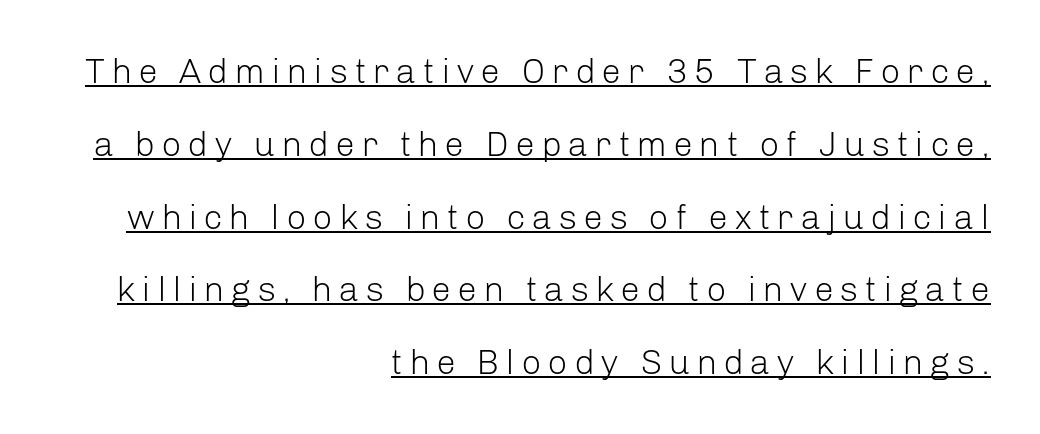
{"serif": "no", "italic": "no", "bold": "no", "weight": "light", "width": "normal", "stroke_contrast": "low", "x_height": "medium", "monospaced": "no", "underline": "yes", "align": "right", "line_spacing": "loose", "line_spacing_ratio": 2.08, "glyph_px": 35}
